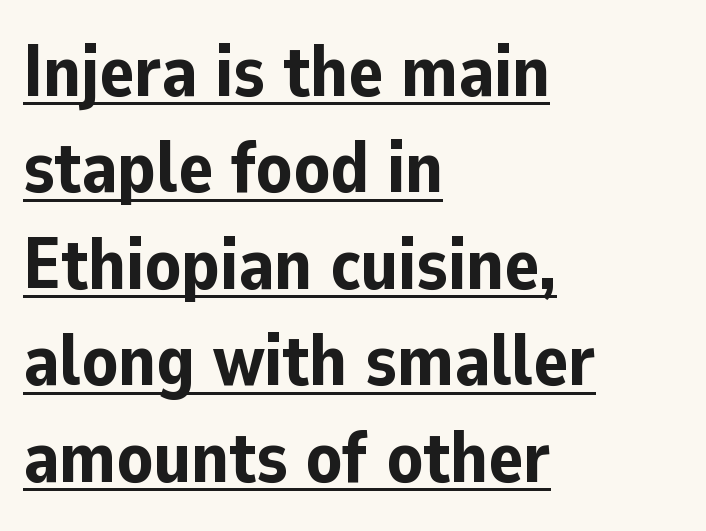
Q: Is the text bold? A: Yes.
Q: Is the text italic (slanted)? A: No, it is upright.
Q: Is the typeface a serif or a sans-serif typeface? A: Sans-serif.
Q: Is the text underlined? A: Yes.
Q: How is the paragraph aligned? A: Left-aligned.
Q: Is the spacing between letters normal or unusually wide? A: Normal.
Q: Is the spacing between lines tight, normal or loose? A: Normal.
Q: Width (condensed, normal, or wide)? A: Normal.
Q: Stroke contrast? A: Low.
Q: x-height? A: Medium.
Q: Monospaced? A: No.
